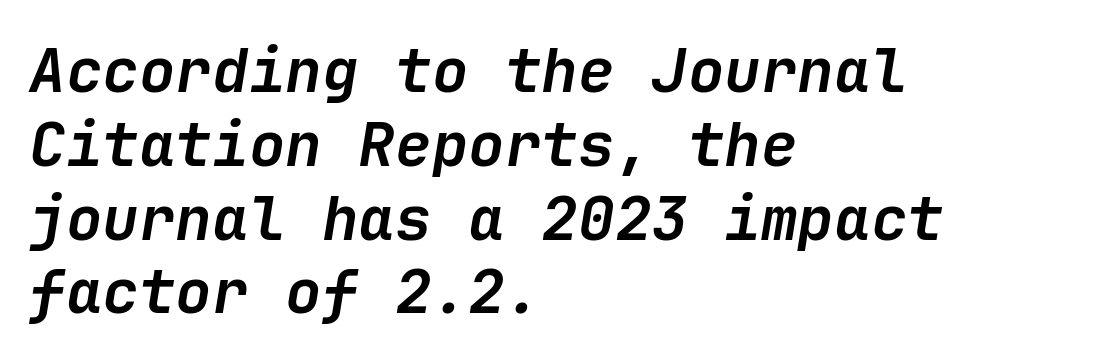
Q: Is the text bold? A: Yes.
Q: Is the text italic (slanted)? A: Yes, it leans right by about 9 degrees.
Q: Is the text underlined? A: No.
Q: How is the paragraph aligned? A: Left-aligned.
Q: Is the spacing between letters normal or unusually wide? A: Normal.
Q: Width (condensed, normal, or wide)? A: Normal.
Q: Stroke contrast? A: Low.
Q: x-height? A: Medium.
